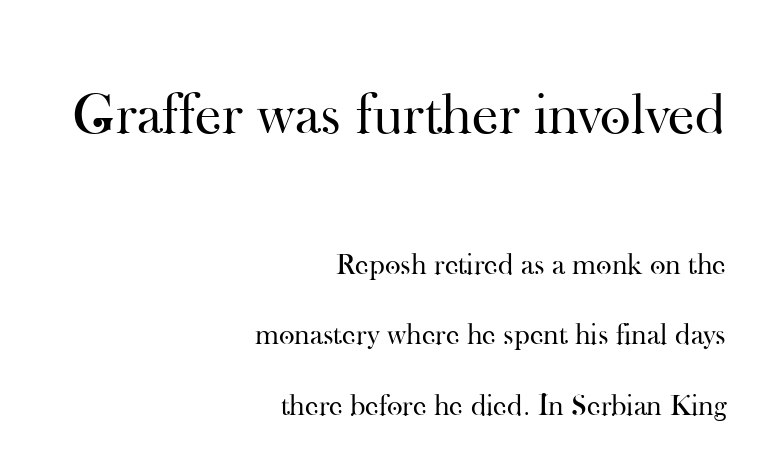
Compare the two chunks: the upper has the greater cap height. You can tell it's not italic because the verticals are truly vertical. Characters follow at the spacing the type designer built in. Heft: none added — not bold. The face used here is seriffed, in the tradition of book romans. The foot of each line stays bare and open.
